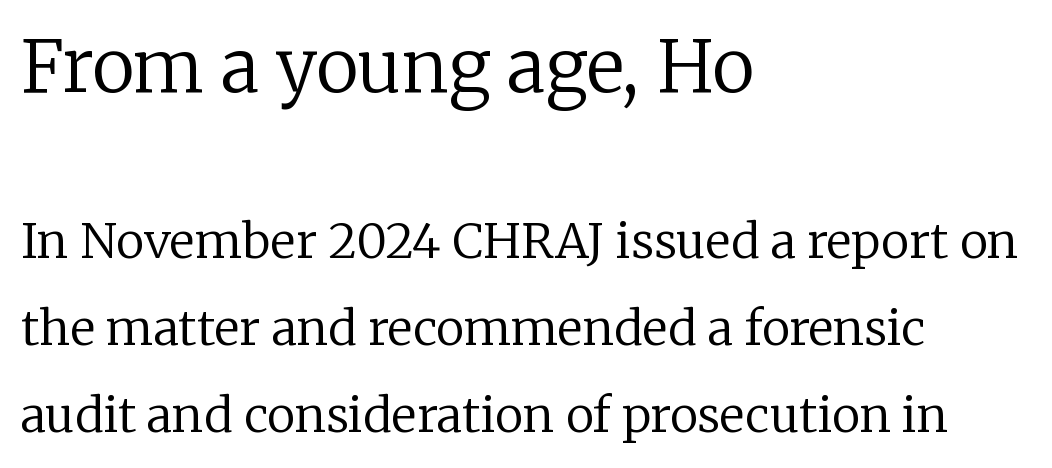
Nothing heavy about these letters — not bold at all. Observe the ordinary spacing: letters are neighbours, not strangers. The passage shown is typed in a proportional face where columns would drift. Stroke terminals: seriffed. Descenders are the only things crossing below the line.
